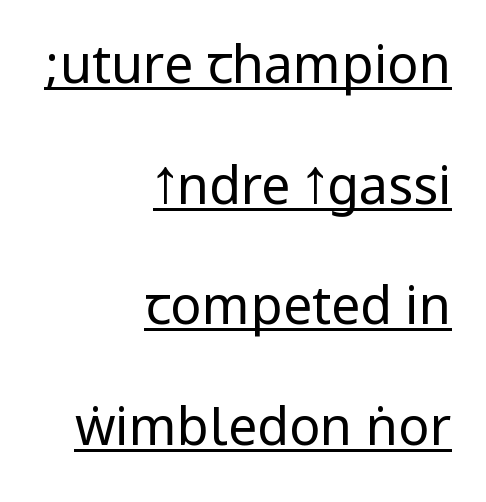
Every stem runs plumb, perpendicular to the baseline. Casual observation: everything's shoved over to the right. The font is comparable to plain body text, perhaps lighter. Tracking value appears to be zero — textbook default spacing. Examine the stroke ends and you'll find no serifs. This sample trades compactness for vertical openness between lines.
